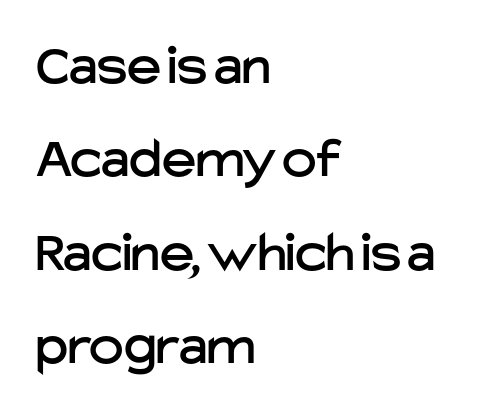
These lines are rendered in a variable-pitch font. Honestly, the letter spacing is just normal — you wouldn't notice it. Each new line begins a customary step beneath the previous one. The typography opts for an upright posture over an oblique one. The face used here is a sans, in the tradition of grotesques and geometrics.
